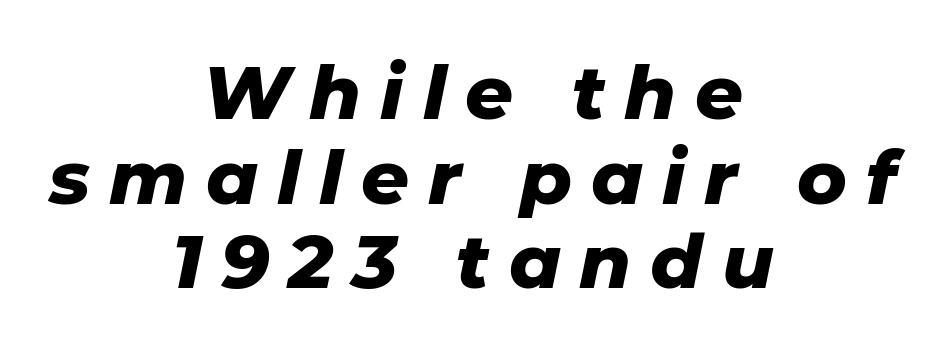
{"italic": "yes", "lean": "right", "slant_degrees": 11, "bold": "yes", "weight": "heavy", "width": "normal", "stroke_contrast": "low", "x_height": "medium", "monospaced": "no", "underline": "no", "align": "center", "line_spacing": "tight", "line_spacing_ratio": 1.13, "letter_spacing": "wide", "letter_spacing_em": 0.25, "glyph_px": 75}
